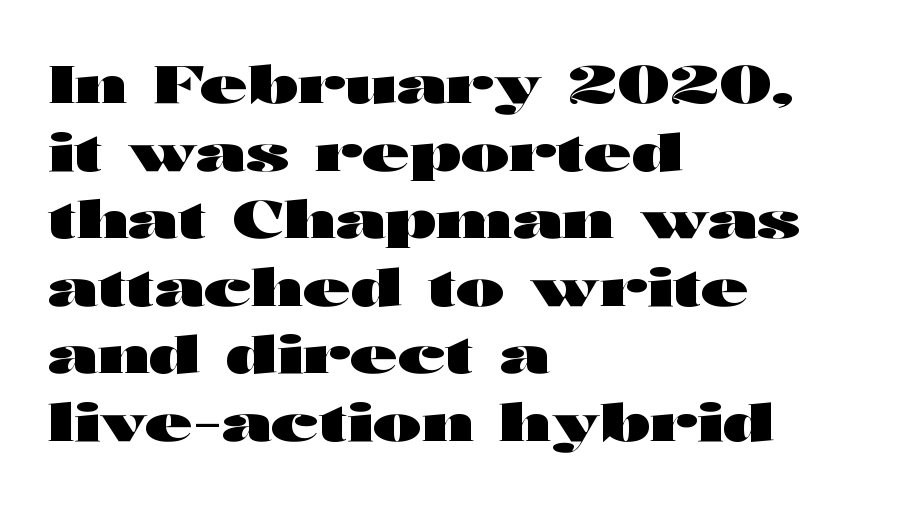
The line-height multiplier appears to be the usual default. The glyphs are unaccompanied by any horizontal stroke below them. Reading down the block, your eye returns to a fixed left position each line. Character widths vary here, with narrow letters taking less room than wide ones.
